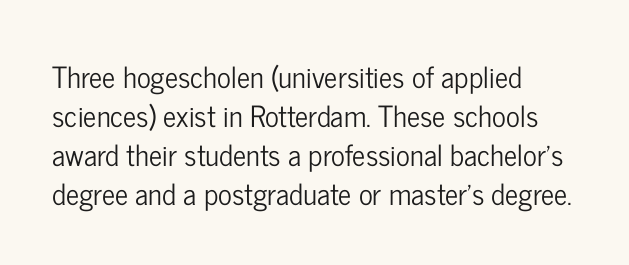
Q: Is the text italic (slanted)? A: No, it is upright.
Q: Is the typeface a serif or a sans-serif typeface? A: Sans-serif.
Q: Is the text underlined? A: No.
Q: How is the paragraph aligned? A: Left-aligned.
Q: Is the spacing between letters normal or unusually wide? A: Normal.
Q: Is the spacing between lines tight, normal or loose? A: Normal.
Q: Width (condensed, normal, or wide)? A: Condensed.
Q: Stroke contrast? A: Low.
Q: x-height? A: Medium.
Q: Monospaced? A: No.
